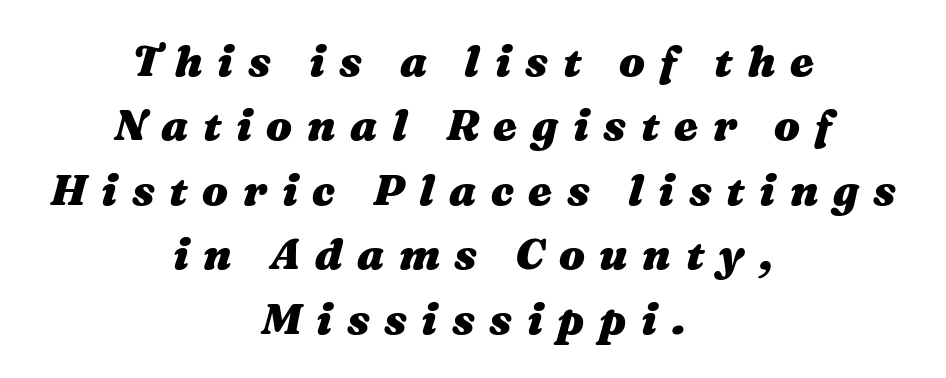
Weight check: bold — yes, fully. Letter spacing: wide. Interline gaps are of average width in this sample. Quick note: underline off.
